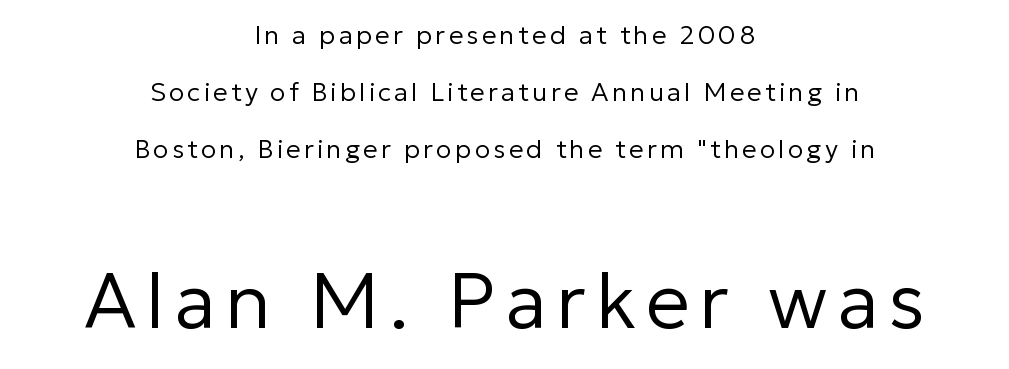
The image shows 78 px regular-weight sans-serif type, upright; set centered, loose line spacing (2.19x), not underlined; the second (bottom) block is 3.0x larger; low stroke contrast and a medium x-height.
